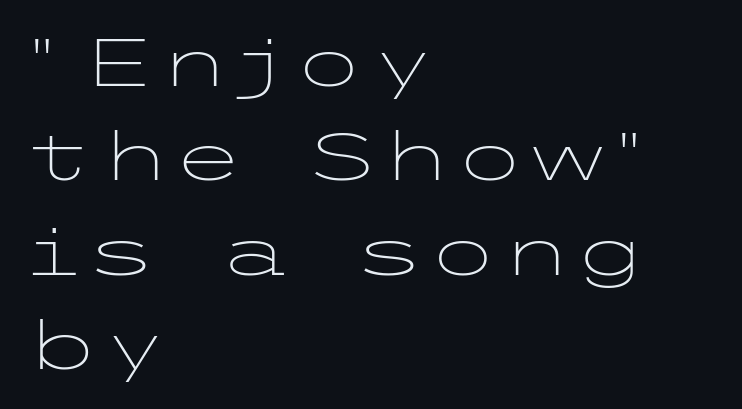
Q: Is the text bold? A: No.
Q: Is the text italic (slanted)? A: No, it is upright.
Q: Is the typeface a serif or a sans-serif typeface? A: Sans-serif.
Q: Is the text underlined? A: No.
Q: How is the paragraph aligned? A: Left-aligned.
Q: Is the spacing between letters normal or unusually wide? A: Normal.
Q: Is the spacing between lines tight, normal or loose? A: Normal.
Q: Width (condensed, normal, or wide)? A: Wide.
Q: Stroke contrast? A: Low.
Q: x-height? A: Medium.
